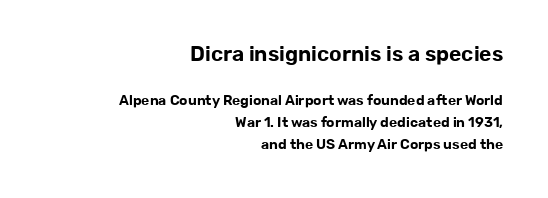
{"italic": "no", "underline": "no", "align": "right", "line_spacing": "normal", "line_spacing_ratio": 1.55, "letter_spacing": "normal", "letter_spacing_em": 0.0, "larger_block": "first", "size_ratio": 1.5, "glyph_px": 21}
